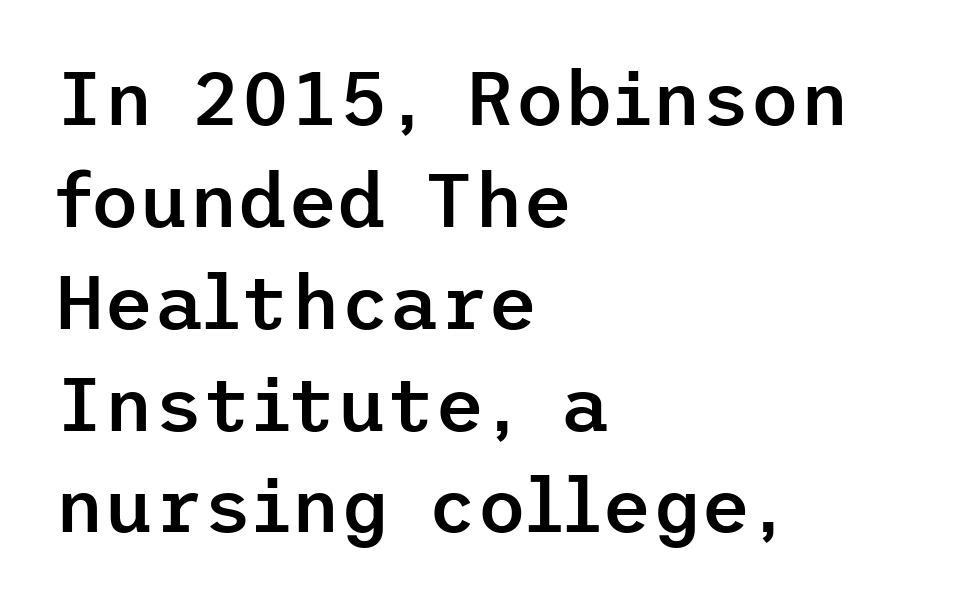
{"serif": "no", "italic": "no", "bold": "semi", "weight": "semibold", "width": "normal", "stroke_contrast": "low", "x_height": "medium", "underline": "no", "align": "left", "line_spacing": "normal", "line_spacing_ratio": 1.34, "letter_spacing": "normal", "letter_spacing_em": 0.0, "glyph_px": 76}
